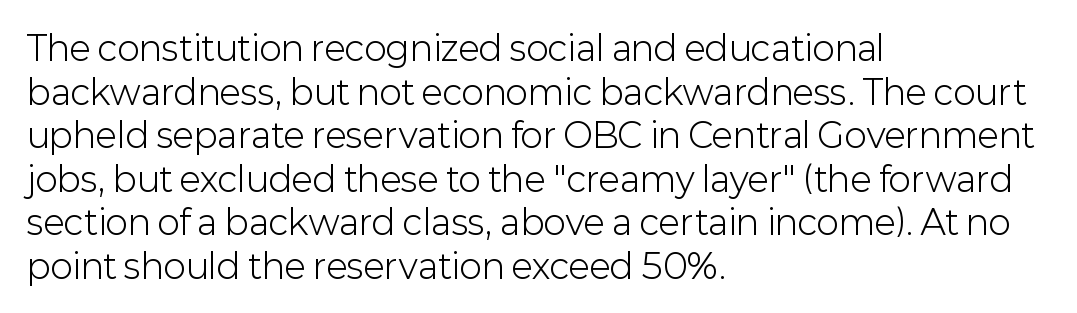
Q: Is the text bold? A: No.
Q: Is the text italic (slanted)? A: No, it is upright.
Q: Is the typeface a serif or a sans-serif typeface? A: Sans-serif.
Q: Is the text underlined? A: No.
Q: How is the paragraph aligned? A: Left-aligned.
Q: Is the spacing between letters normal or unusually wide? A: Normal.
Q: Is the spacing between lines tight, normal or loose? A: Normal.
Q: Width (condensed, normal, or wide)? A: Normal.
Q: Stroke contrast? A: Low.
Q: x-height? A: Medium.
Q: Monospaced? A: No.
